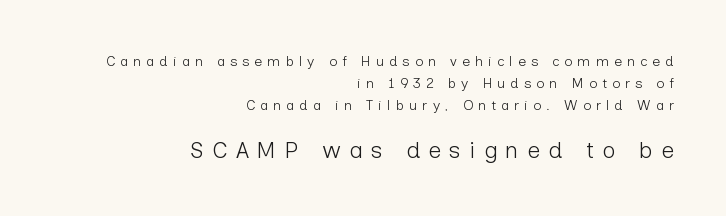
{"italic": "no", "bold": "no", "underline": "no", "align": "right", "line_spacing": "normal", "line_spacing_ratio": 1.56, "letter_spacing": "wide", "letter_spacing_em": 0.36, "larger_block": "second", "size_ratio": 1.64, "glyph_px": 23}
